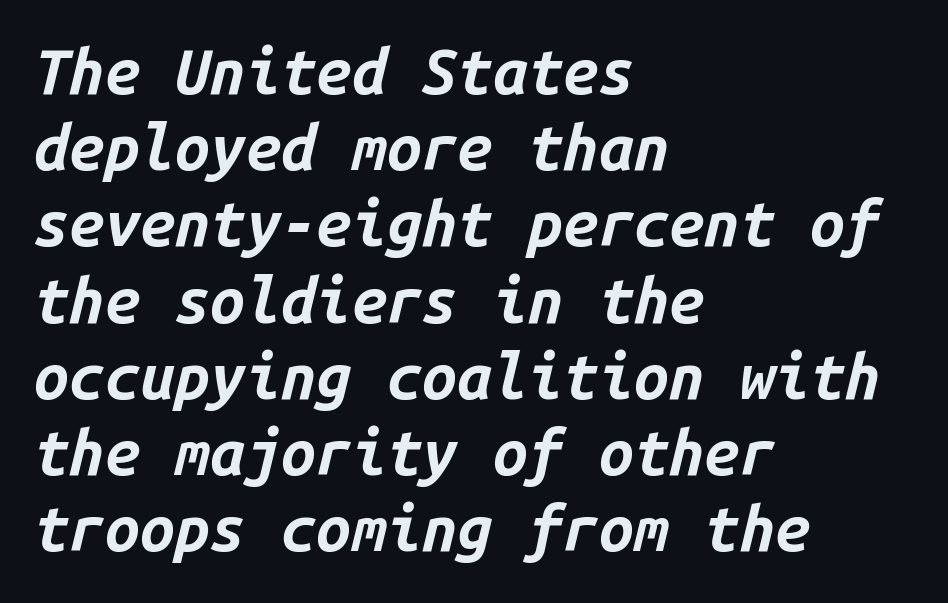
Q: Is the text bold? A: Yes.
Q: Is the text italic (slanted)? A: Yes, it leans right by about 14 degrees.
Q: Is the text underlined? A: No.
Q: How is the paragraph aligned? A: Left-aligned.
Q: Is the spacing between letters normal or unusually wide? A: Normal.
Q: Width (condensed, normal, or wide)? A: Normal.
Q: Stroke contrast? A: Low.
Q: x-height? A: Medium.
Q: Monospaced? A: Yes.
